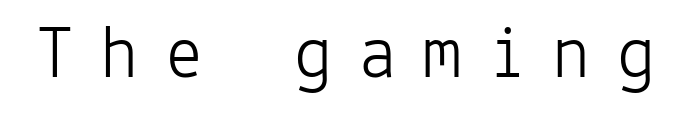
{"serif": "no", "italic": "no", "bold": "no", "weight": "light", "width": "normal", "stroke_contrast": "low", "x_height": "medium", "monospaced": "yes", "underline": "no", "letter_spacing": "wide", "letter_spacing_em": 0.35, "glyph_px": 76}
